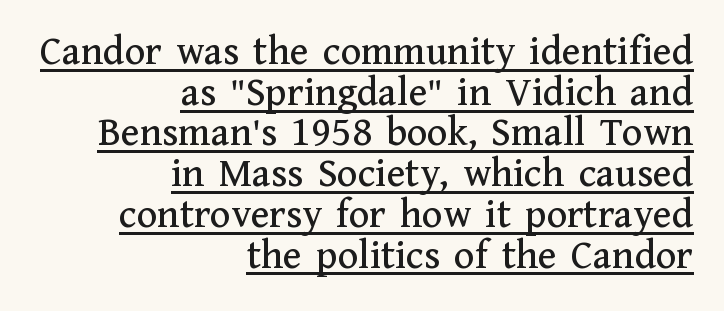
The type family on display is of the serif kind. Ascenders rise straight up at ninety degrees. The lines are quadded right. The face used here is proportionally spaced, like ordinary book or web type. The line texture is even and compact thanks to regular tracking.
